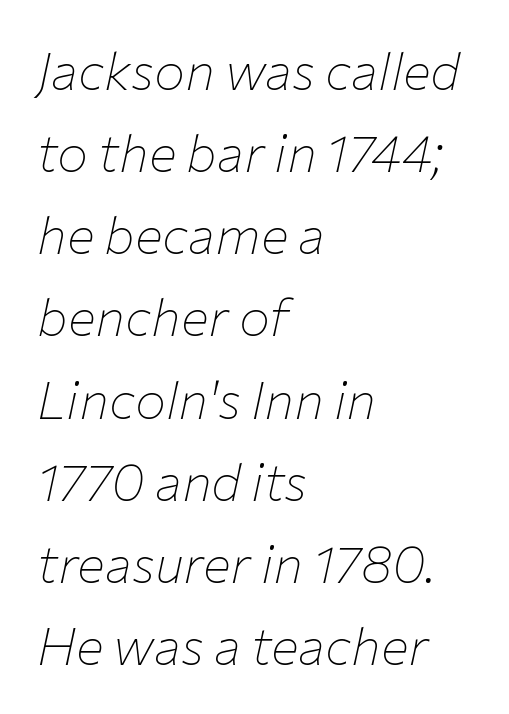
Q: Is the text bold? A: No.
Q: Is the text italic (slanted)? A: Yes, it leans right by about 12 degrees.
Q: Is the text underlined? A: No.
Q: How is the paragraph aligned? A: Left-aligned.
Q: Is the spacing between letters normal or unusually wide? A: Normal.
Q: Is the spacing between lines tight, normal or loose? A: Normal.
Q: Width (condensed, normal, or wide)? A: Normal.
Q: Stroke contrast? A: Low.
Q: x-height? A: Medium.
Q: Monospaced? A: No.
